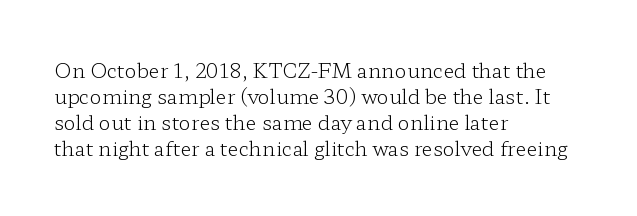
Where is the straight margin? On the left. This sample keeps an unexceptional amount of space between lines. The typesetting does not lean heavy: it is not bold. The gaps between neighbouring characters are ordinary and unremarkable. A clean baseline with only descenders dipping below it.
